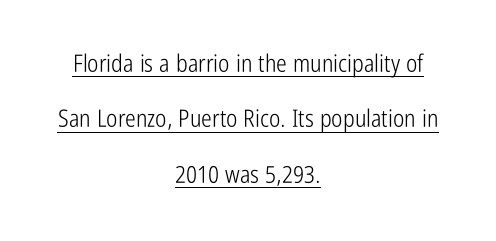
{"italic": "no", "bold": "no", "underline": "yes", "align": "center", "line_spacing": "loose", "line_spacing_ratio": 2.31, "letter_spacing": "normal", "letter_spacing_em": 0.0, "glyph_px": 24}
